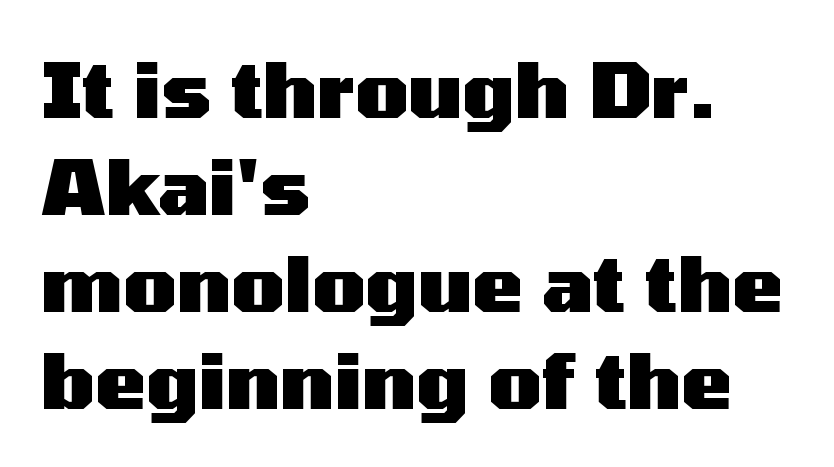
Q: Is the text bold? A: Yes.
Q: Is the text italic (slanted)? A: No, it is upright.
Q: Is the typeface a serif or a sans-serif typeface? A: Sans-serif.
Q: Is the text underlined? A: No.
Q: How is the paragraph aligned? A: Left-aligned.
Q: Is the spacing between letters normal or unusually wide? A: Normal.
Q: Is the spacing between lines tight, normal or loose? A: Normal.
Q: Width (condensed, normal, or wide)? A: Wide.
Q: Stroke contrast? A: Medium.
Q: x-height? A: Medium.
Q: Monospaced? A: No.
